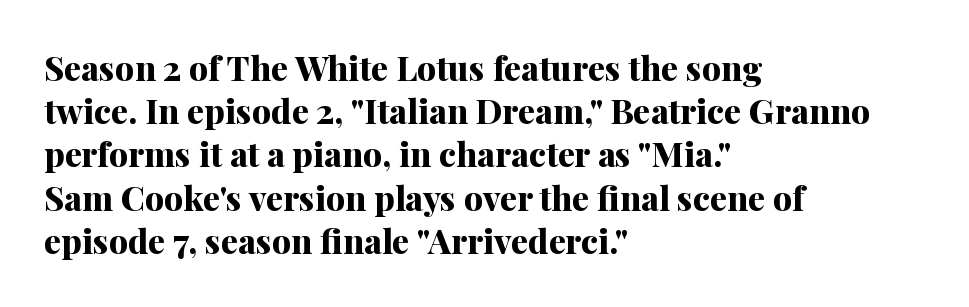
The image shows 34 px bold serif type, upright; set left-aligned, normal line spacing (1.27x), normal letter spacing, not underlined; medium stroke contrast and a medium x-height.
